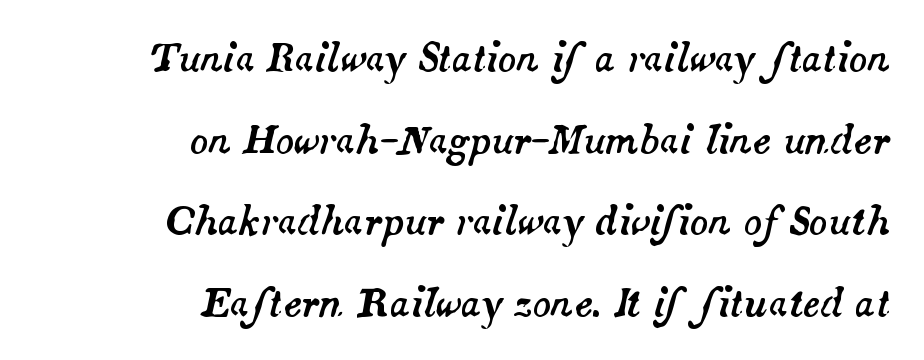
Glance below the letters and you will spot only blank space. Line endings align vertically; line beginnings do not. Baseline-to-baseline distance is far greater than the letter height. The specimen reads as italic at a glance.
